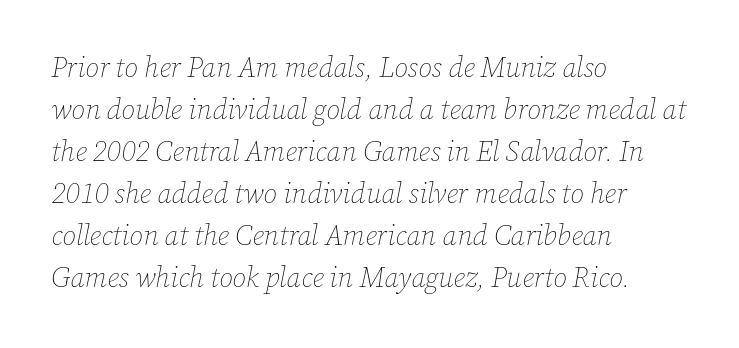
Each stroke keeps to a modest, everyday thickness or less. Plain, unruled lines of type. How would I describe the line gaps? Plain and ordinary. This rendering leaves character spacing at its baseline value.
